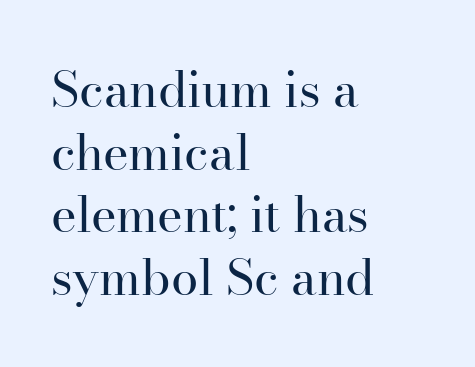
The letterforms sit at book weight or below. Tall strokes in this sample are plumb rather than angled. This sample is left-justified, so line endings fall wherever the words run out. Observe the serifs anchoring each vertical stroke in this sample. You could not count columns in this text — the font is proportionally spaced. The rows are spaced the way most documents space them.
